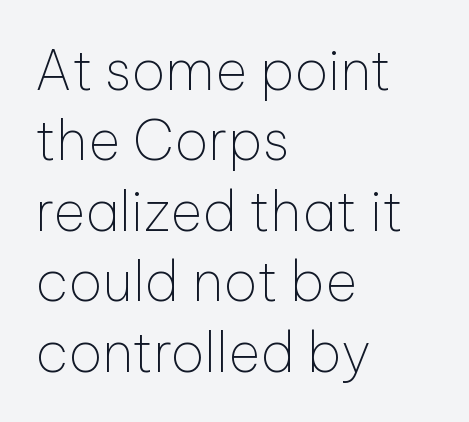
The image shows 55 px thin sans-serif type, upright; set left-aligned, normal line spacing (1.28x), normal letter spacing, not underlined; low stroke contrast and a medium x-height.
